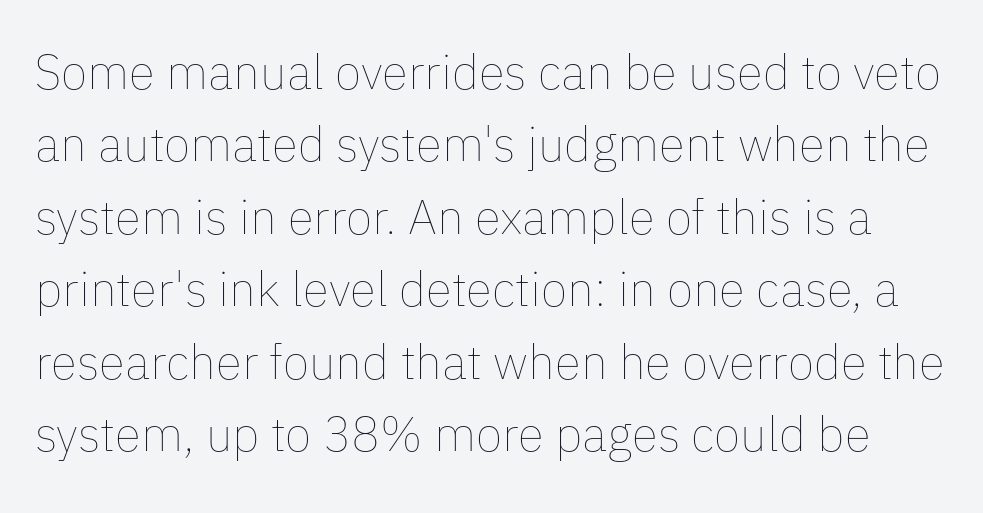
{"italic": "no", "bold": "no", "weight": "thin", "width": "normal", "stroke_contrast": "low", "x_height": "medium", "monospaced": "no", "underline": "no", "line_spacing": "normal", "line_spacing_ratio": 1.51, "letter_spacing": "normal", "letter_spacing_em": 0.0, "glyph_px": 48}
